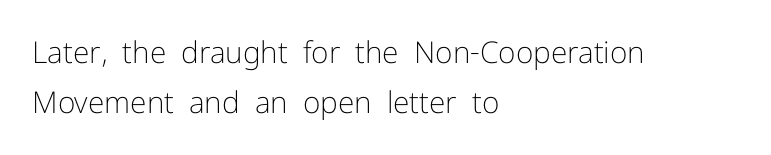
The image shows 30 px light sans-serif type, upright; set left-aligned, normal line spacing (1.68x), normal letter spacing, not underlined; low stroke contrast and a medium x-height.
